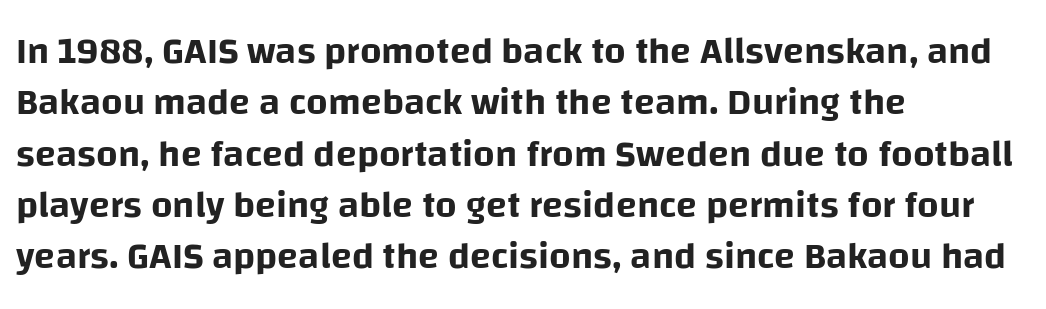
Q: Is the text italic (slanted)? A: No, it is upright.
Q: Is the typeface a serif or a sans-serif typeface? A: Sans-serif.
Q: Is the text underlined? A: No.
Q: How is the paragraph aligned? A: Left-aligned.
Q: Is the spacing between letters normal or unusually wide? A: Normal.
Q: Is the spacing between lines tight, normal or loose? A: Normal.
Q: Width (condensed, normal, or wide)? A: Normal.
Q: Stroke contrast? A: Low.
Q: x-height? A: Large.
Q: Monospaced? A: No.
